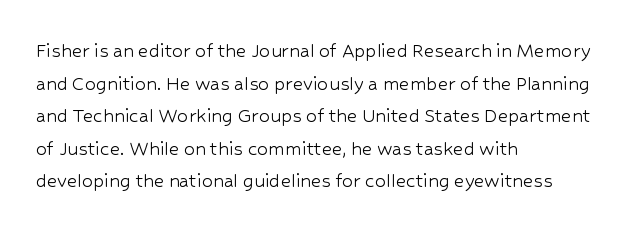
The image shows 22 px text type, upright; set left-aligned, normal line spacing (1.48x), normal letter spacing, not underlined.
